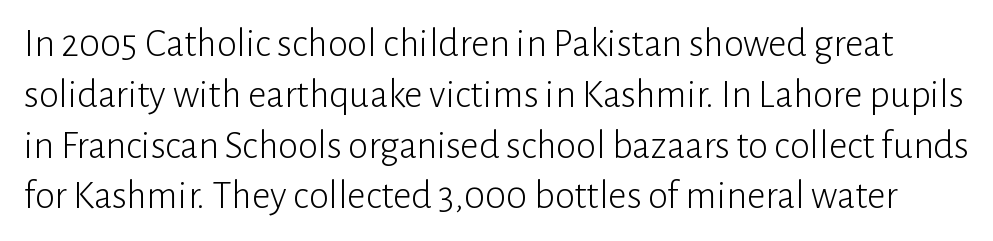
The image shows 40 px light sans-serif type, upright; set normal line spacing (1.27x), normal letter spacing, not underlined; low stroke contrast and a medium x-height.
